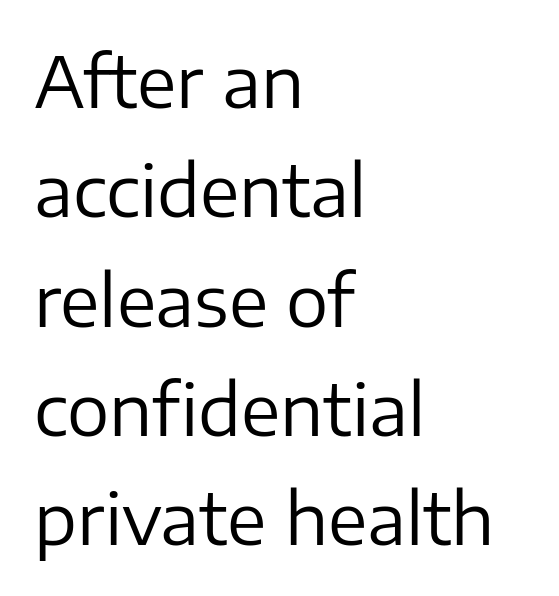
Regarding serifs, this sample does without them. The rendering keeps characters at their native spacing. Note the varied advance widths — an 'i' is clearly narrower than an 'm'. The paragraph has a hard left edge and a soft right edge. The face looks like a standard text weight, possibly lighter.
